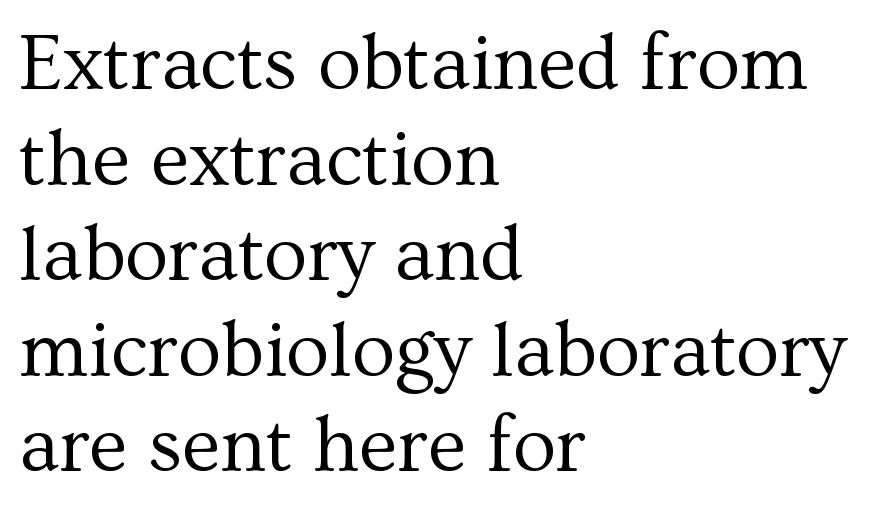
The line texture is even and compact thanks to regular tracking. The setting favours the left margin, as ordinary paragraphs usually do. Here the designer chose a conventional face with non-uniform glyph widths. A clean baseline with only descenders dipping below it.
